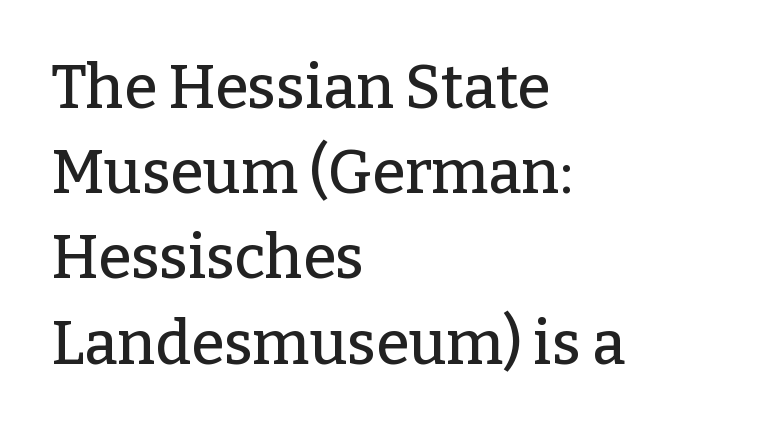
Rendered with straight, roman letterforms. Each row of text sits above clean, open space. Note the varied advance widths — an 'i' is clearly narrower than an 'm'. Teacher's note: observe the even left margin — that is flush-left alignment.
